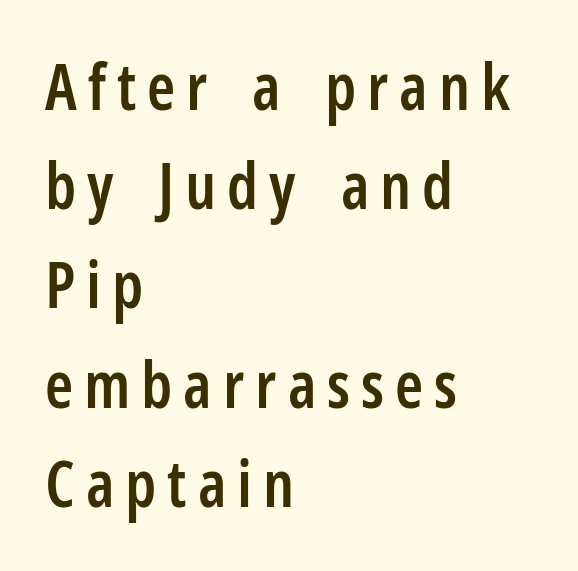
The strokes are fattened partway — semibold, not bold. The letters stand straight up with perfectly vertical stems. Summary of vertical rhythm: regular, with standard interline spacing. Teacher's note: observe the even left margin — that is flush-left alignment. I'd call this a sans setting — the letters go barefoot. Descenders are the only things crossing below the line.
